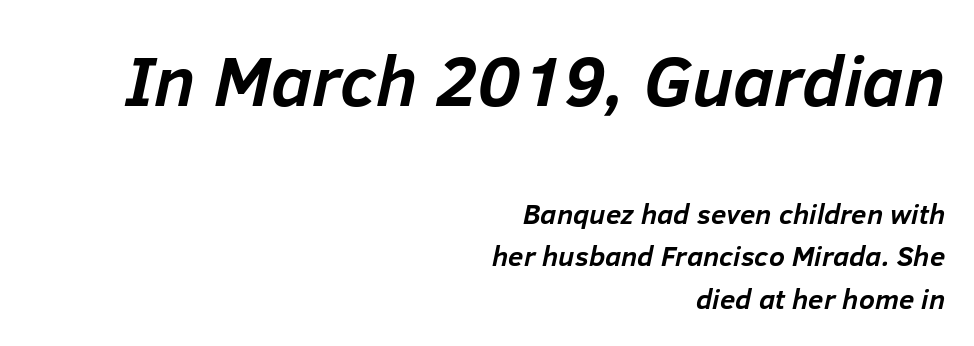
Q: Is the text bold? A: Yes.
Q: Is the text italic (slanted)? A: Yes, it leans right by about 12 degrees.
Q: Is the text underlined? A: No.
Q: How is the paragraph aligned? A: Right-aligned.
Q: Is the spacing between letters normal or unusually wide? A: Normal.
Q: Is the spacing between lines tight, normal or loose? A: Normal.
Q: Which block of text is set in a larger size, the first (top) or the second (bottom)? A: The first (top) one.
Q: Width (condensed, normal, or wide)? A: Normal.
Q: Stroke contrast? A: Low.
Q: x-height? A: Medium.
Q: Monospaced? A: No.
